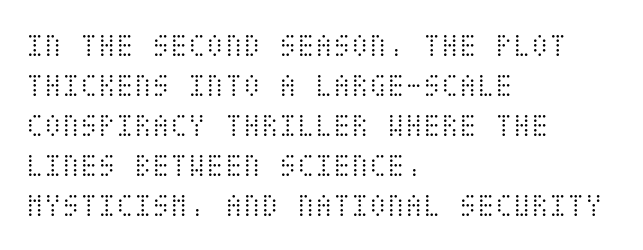
Q: Is the text bold? A: No.
Q: Is the text italic (slanted)? A: No, it is upright.
Q: Is the text underlined? A: No.
Q: How is the paragraph aligned? A: Left-aligned.
Q: Is the spacing between letters normal or unusually wide? A: Normal.
Q: Width (condensed, normal, or wide)? A: Condensed.
Q: Stroke contrast? A: Medium.
Q: x-height? A: Large.
